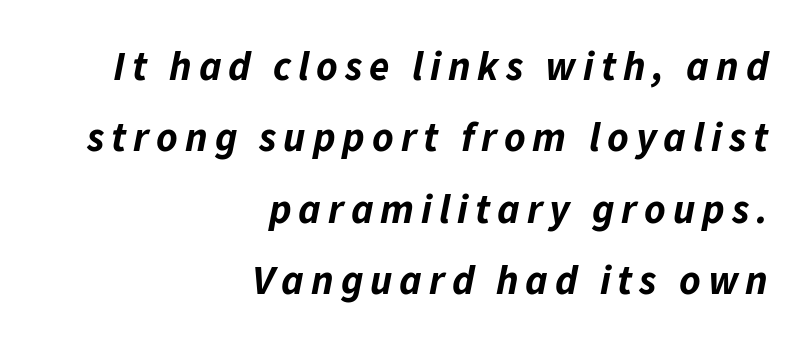
{"italic": "yes", "lean": "right", "slant_degrees": 11, "bold": "yes", "weight": "bold", "width": "normal", "stroke_contrast": "low", "x_height": "medium", "monospaced": "no", "underline": "no", "align": "right", "line_spacing_ratio": 1.74, "glyph_px": 41}
